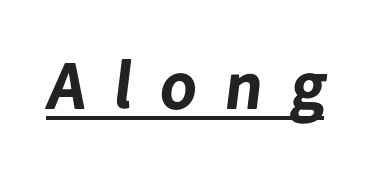
The text was rendered using a sans face with plain stroke endings. Summary of weight: heavy, a full bold. Letter spacing: wide. In designer terms, the underline attribute is active on this setting. A typesetter would call this proportional, since set widths differ per character.
